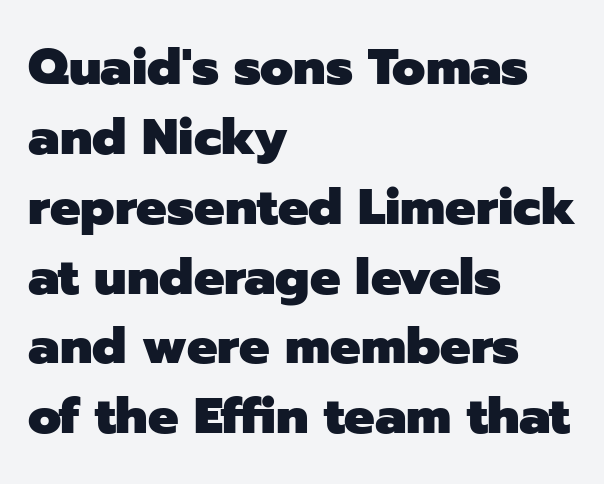
The image shows 51 px heavy sans-serif type, upright; set left-aligned, normal line spacing (1.37x), normal letter spacing, not underlined; low stroke contrast and a medium x-height.
